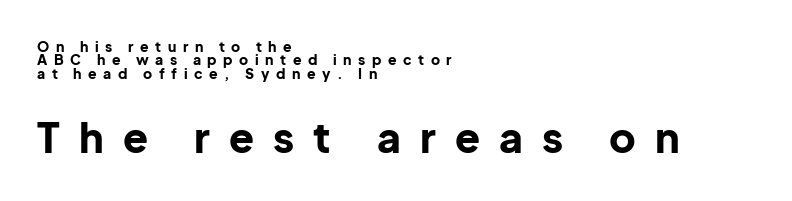
Q: Is the text bold? A: Yes.
Q: Is the text italic (slanted)? A: No, it is upright.
Q: Is the typeface a serif or a sans-serif typeface? A: Sans-serif.
Q: Is the text underlined? A: No.
Q: How is the paragraph aligned? A: Left-aligned.
Q: Is the spacing between letters normal or unusually wide? A: Unusually wide.
Q: Is the spacing between lines tight, normal or loose? A: Tight.
Q: Which block of text is set in a larger size, the first (top) or the second (bottom)? A: The second (bottom) one.
Q: Width (condensed, normal, or wide)? A: Normal.
Q: Stroke contrast? A: Low.
Q: x-height? A: Medium.
Q: Monospaced? A: No.
